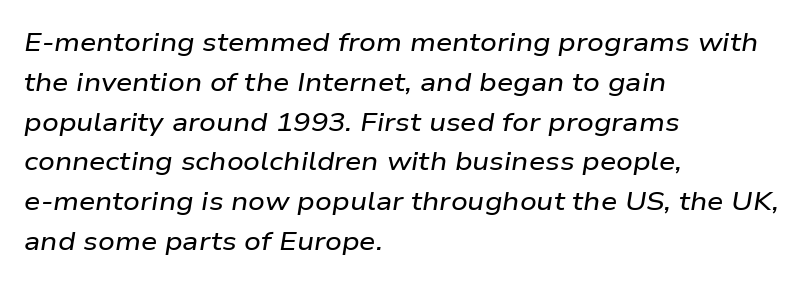
The image shows 26 px text type, italic (leaning right); set left-aligned, normal line spacing (1.53x), normal letter spacing, not underlined.
